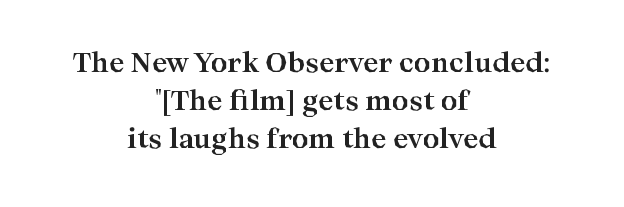
Q: Is the text bold? A: Yes.
Q: Is the text italic (slanted)? A: No, it is upright.
Q: Is the text underlined? A: No.
Q: How is the paragraph aligned? A: Centered.
Q: Is the spacing between letters normal or unusually wide? A: Normal.
Q: Is the spacing between lines tight, normal or loose? A: Normal.
